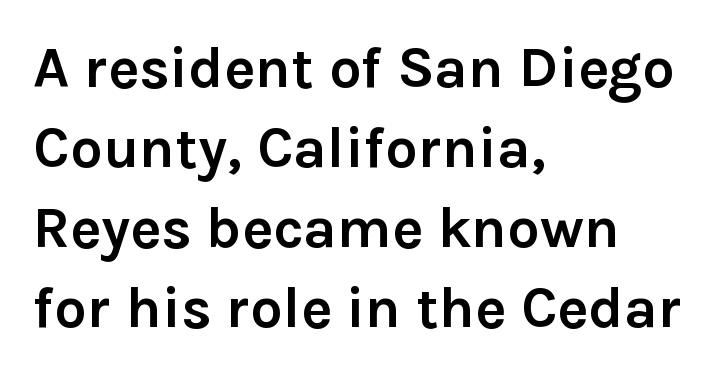
These lines keep a tight, regular rhythm from letter to letter. Decoration check: the copy has no underline. Each line starts at the same left margin while the right side varies. The letters advance in unequal steps, a hallmark of proportional type. Vertically, the passage feels balanced, rows spaced as you'd expect.
